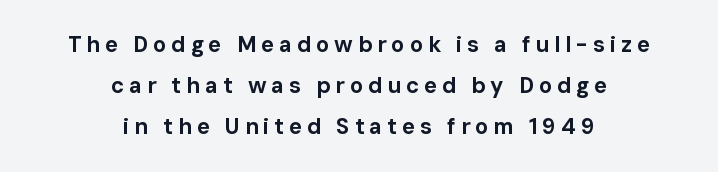
{"italic": "no", "bold": "yes", "underline": "no", "align": "center", "line_spacing_ratio": 1.87, "letter_spacing": "wide", "letter_spacing_em": 0.22, "glyph_px": 22}
